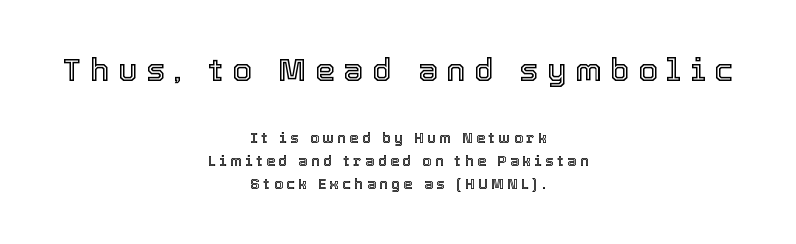
The image shows 32 px text type, upright; set centered, normal line spacing (1.64x), unusually wide letter spacing (+0.27 em), not underlined; the first (top) block is 2.29x larger; a medium x-height.
